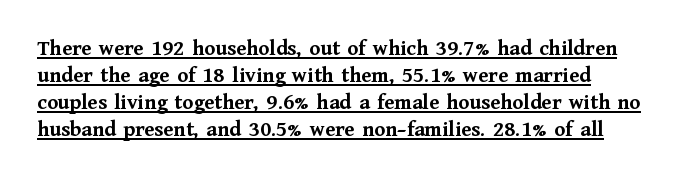
The image shows 22 px bold type, upright; set line spacing 1.23x, normal letter spacing, underlined.
